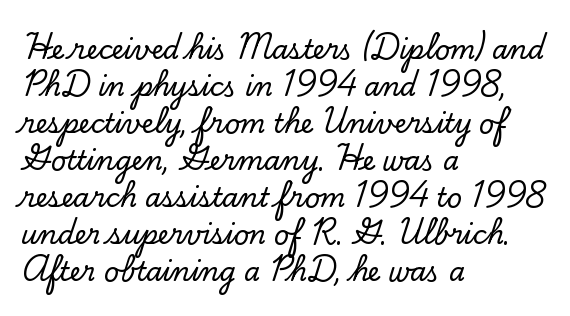
The image shows 26 px text type; set left-aligned, normal line spacing (1.42x), normal letter spacing, not underlined.
